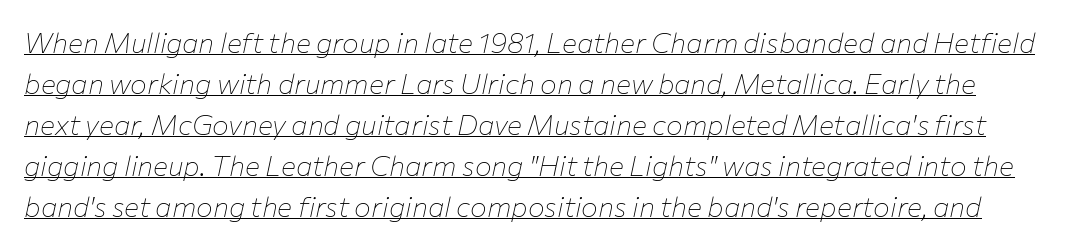
Q: Is the text bold? A: No.
Q: Is the text italic (slanted)? A: Yes, it leans right by about 12 degrees.
Q: Is the text underlined? A: Yes.
Q: Is the spacing between letters normal or unusually wide? A: Normal.
Q: Is the spacing between lines tight, normal or loose? A: Normal.
Q: Width (condensed, normal, or wide)? A: Normal.
Q: Stroke contrast? A: Low.
Q: x-height? A: Medium.
Q: Monospaced? A: No.
